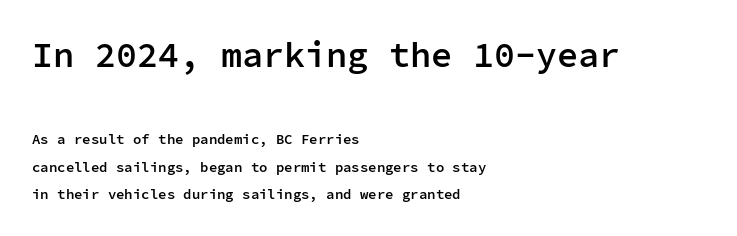
The image shows 35 px semibold sans-serif type, upright, monospaced; set left-aligned, loose line spacing (1.99x), normal letter spacing, not underlined; the first (top) block is 2.5x larger; low stroke contrast and a medium x-height.
